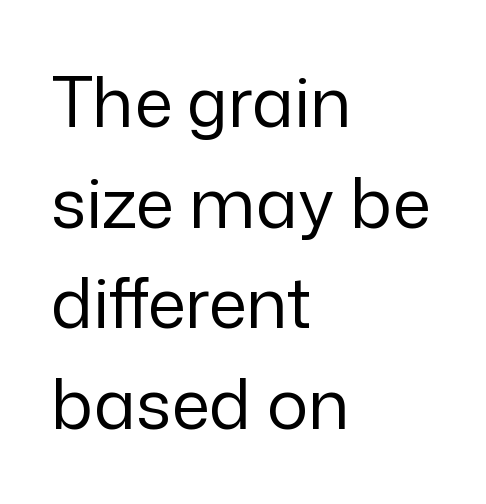
Q: Is the text bold? A: No.
Q: Is the text italic (slanted)? A: No, it is upright.
Q: Is the typeface a serif or a sans-serif typeface? A: Sans-serif.
Q: Is the text underlined? A: No.
Q: How is the paragraph aligned? A: Left-aligned.
Q: Is the spacing between letters normal or unusually wide? A: Normal.
Q: Is the spacing between lines tight, normal or loose? A: Normal.
Q: Width (condensed, normal, or wide)? A: Normal.
Q: Stroke contrast? A: Low.
Q: x-height? A: Medium.
Q: Monospaced? A: No.
